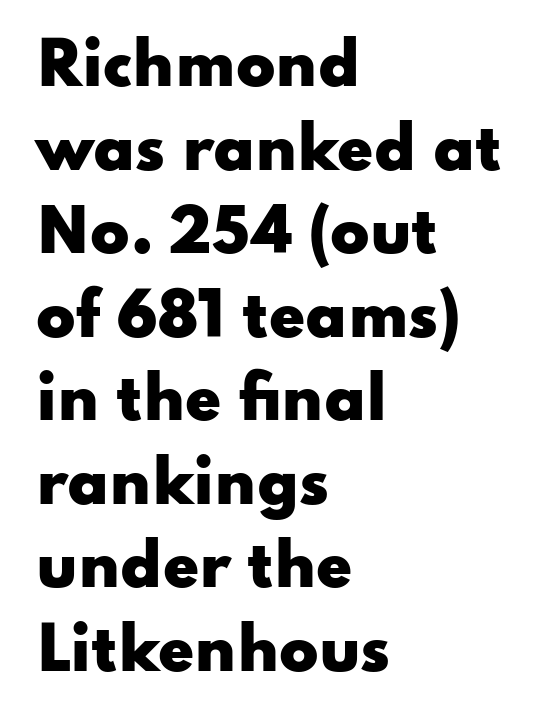
Q: Is the text bold? A: Yes.
Q: Is the text italic (slanted)? A: No, it is upright.
Q: Is the typeface a serif or a sans-serif typeface? A: Sans-serif.
Q: Is the text underlined? A: No.
Q: How is the paragraph aligned? A: Left-aligned.
Q: Is the spacing between letters normal or unusually wide? A: Normal.
Q: Is the spacing between lines tight, normal or loose? A: Normal.
Q: Width (condensed, normal, or wide)? A: Wide.
Q: Stroke contrast? A: Low.
Q: x-height? A: Small.
Q: Monospaced? A: No.
